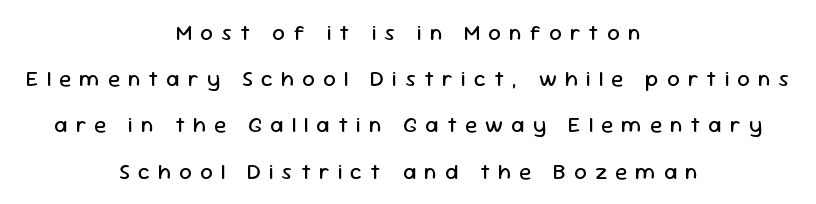
Plain, unruled lines of type. Line spacing here is loose. In terms of posture, this sample is upright. Here the glyphs are tracked loosely, breaking word shapes into spaced letters. Stems and bowls with no extra thickness — not bold.
